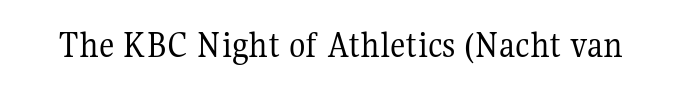
{"serif": "yes", "italic": "no", "bold": "no", "weight": "regular", "width": "normal", "stroke_contrast": "medium", "x_height": "medium", "monospaced": "no", "underline": "no", "letter_spacing": "normal", "letter_spacing_em": 0.0, "glyph_px": 38}
